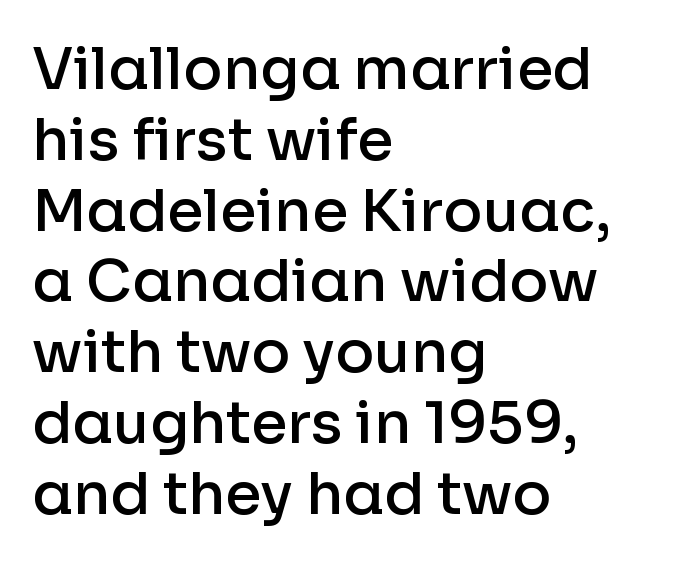
{"serif": "no", "italic": "no", "bold": "semi", "weight": "semibold", "width": "normal", "stroke_contrast": "low", "x_height": "medium", "monospaced": "no", "underline": "no", "align": "left", "line_spacing_ratio": 1.22, "letter_spacing": "normal", "letter_spacing_em": 0.0, "glyph_px": 58}
